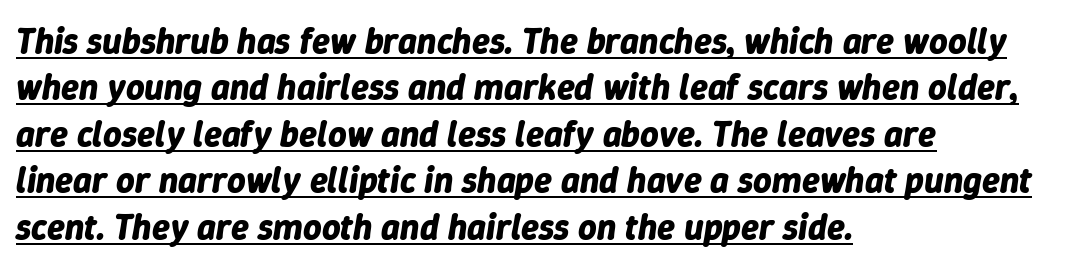
The image shows 36 px bold type, italic (leaning right); set left-aligned, normal line spacing (1.29x), normal letter spacing, underlined; low stroke contrast and a medium x-height.
